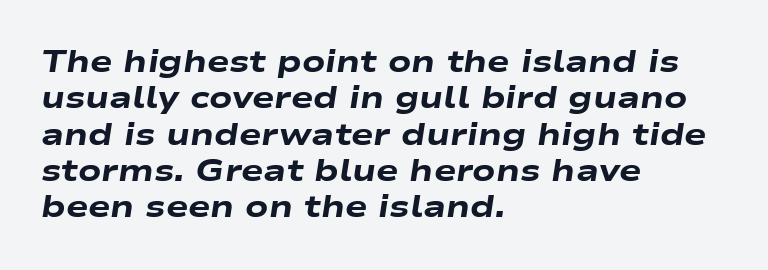
Bare-footed words on every line. The characters look thick and weighty, a clear bold. Quick note: italic. Is this a fixed-width face? No — the glyphs have proportional, varying widths. Caption: standard tracking, unaltered.
